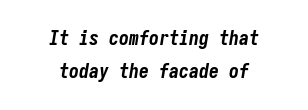
Notice how the stems are inclined rather than vertical — that's the hallmark of italics. The letters are bold, with thick, heavy strokes. The letters sit at their default tracking, neither squeezed nor spread. Interline gaps are of average width in this sample. A student would call this center alignment; a typographer would say set centered.
